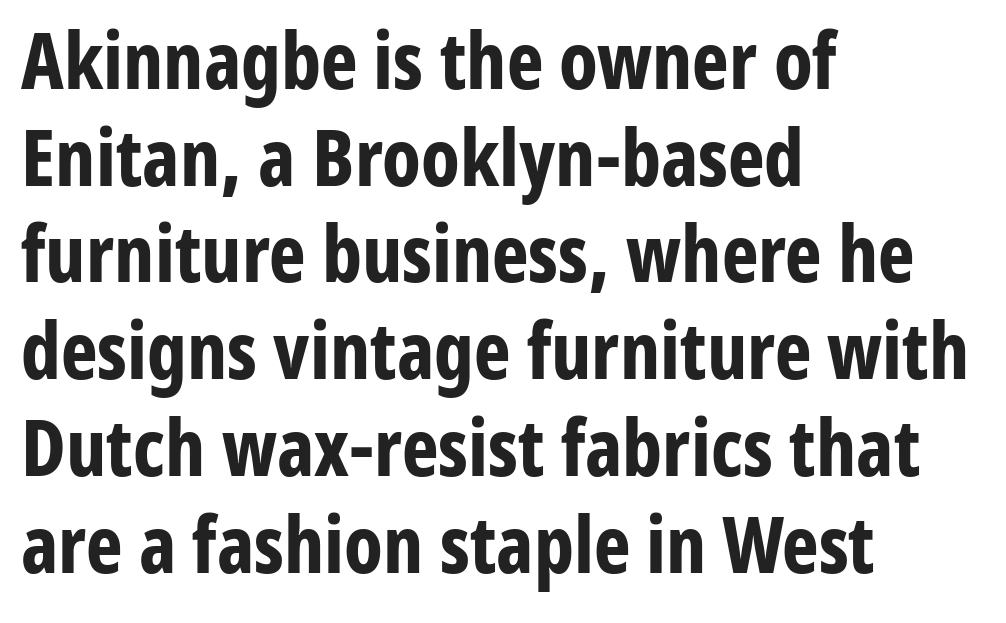
The image shows 78 px bold, condensed sans-serif type, upright; set left-aligned, line spacing 1.24x, normal letter spacing, not underlined; low stroke contrast and a medium x-height.
